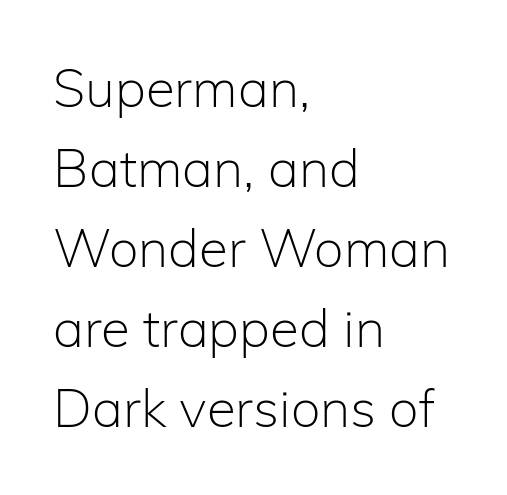
The image shows 53 px light sans-serif type, upright; set left-aligned, normal line spacing (1.51x), normal letter spacing, not underlined; low stroke contrast and a medium x-height.
